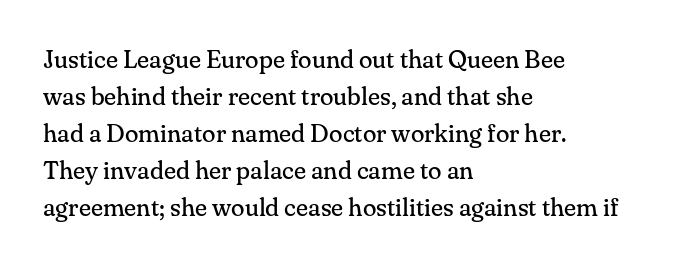
{"italic": "no", "bold": "no", "underline": "no", "align": "left", "line_spacing": "normal", "line_spacing_ratio": 1.48, "letter_spacing": "normal", "letter_spacing_em": 0.0, "glyph_px": 25}
